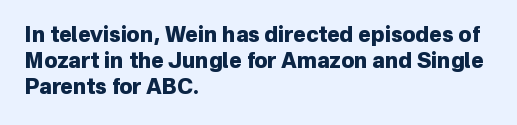
Does the weight exceed regular? Yes, all the way to bold. A typesetter would mark this as roman, not italic. The glyphs are unaccompanied by any horizontal stroke below them. Interline gaps are of average width in this sample. The horizontal fit of the characters is conventional and even.
